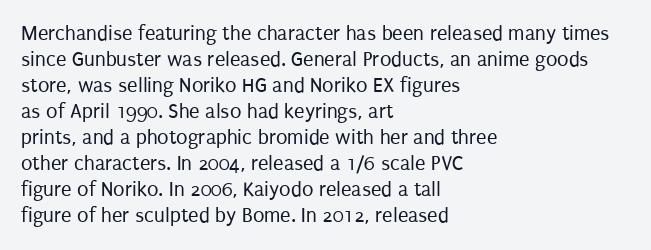
Q: Is the text bold? A: No.
Q: Is the text italic (slanted)? A: No, it is upright.
Q: Is the text underlined? A: No.
Q: How is the paragraph aligned? A: Left-aligned.
Q: Is the spacing between letters normal or unusually wide? A: Normal.
